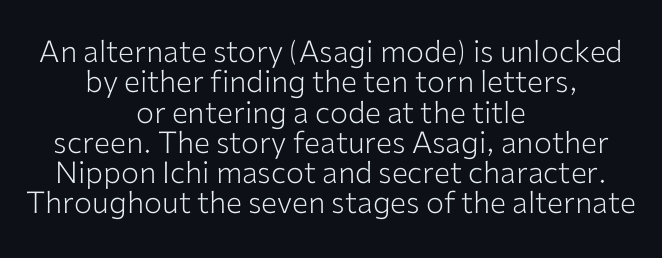
Q: Is the text bold? A: No.
Q: Is the text italic (slanted)? A: No, it is upright.
Q: Is the typeface a serif or a sans-serif typeface? A: Sans-serif.
Q: Is the text underlined? A: No.
Q: How is the paragraph aligned? A: Centered.
Q: Is the spacing between letters normal or unusually wide? A: Normal.
Q: Is the spacing between lines tight, normal or loose? A: Tight.
Q: Width (condensed, normal, or wide)? A: Normal.
Q: Stroke contrast? A: Low.
Q: x-height? A: Medium.
Q: Monospaced? A: No.
